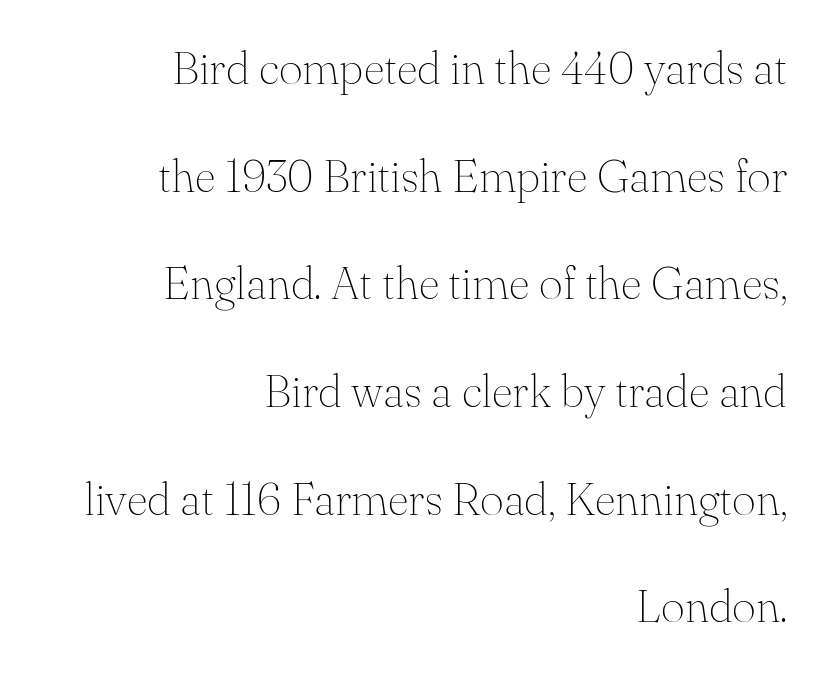
The image shows 46 px thin serif type, upright; set right-aligned, loose line spacing (2.34x), normal letter spacing, not underlined; medium stroke contrast and a small x-height.
